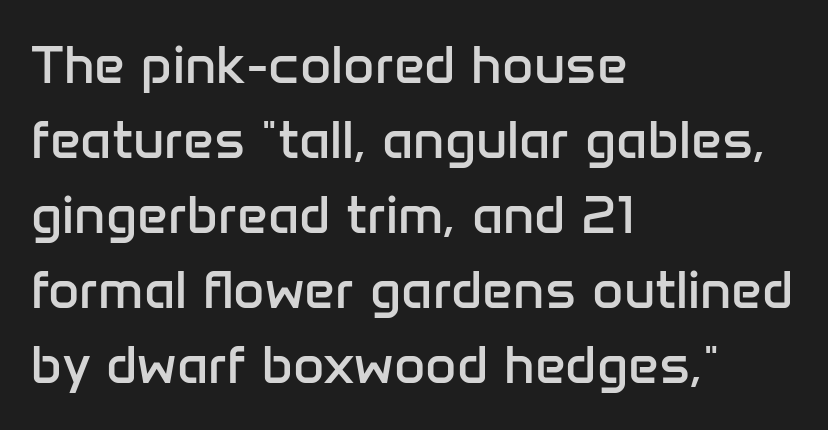
{"serif": "no", "italic": "no", "bold": "no", "weight": "regular", "width": "normal", "stroke_contrast": "low", "x_height": "medium", "monospaced": "no", "underline": "no", "align": "left", "line_spacing": "normal", "line_spacing_ratio": 1.39, "letter_spacing": "normal", "letter_spacing_em": 0.0, "glyph_px": 54}
